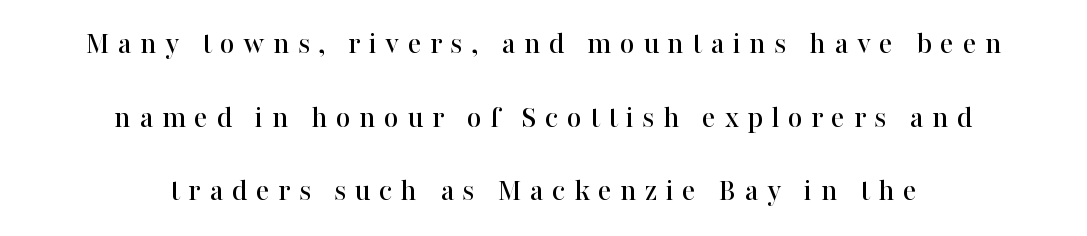
A typesetter would call this proportional, since set widths differ per character. Horizontally, the lines are justified to the midpoint only. Regarding serifs, this sample has them. Between one letter and the next there's a generous, obvious gap.
